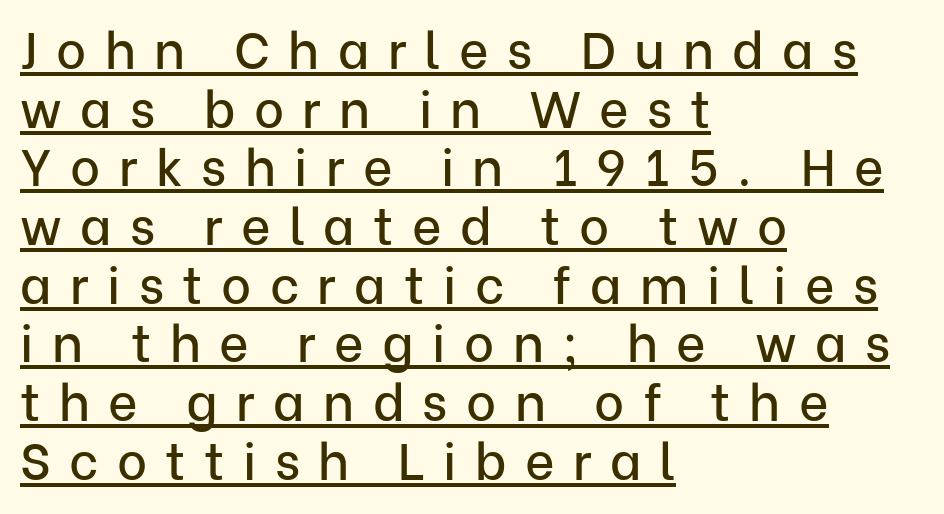
What stands out about the letter spacing? Its width — letters are far apart. The paragraph shown leans on its left margin. The lettering holds an erect, upright posture throughout. Descenders here cross a horizontal rule under the line.
